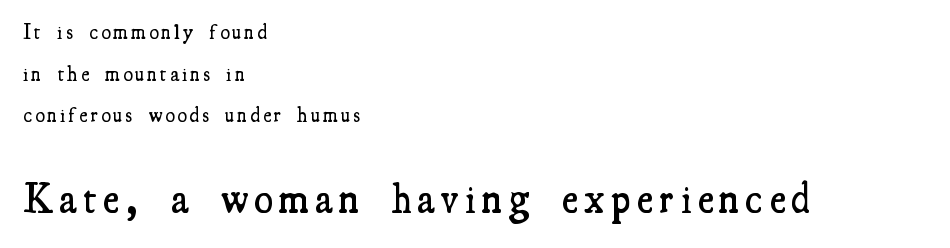
{"serif": "yes", "italic": "no", "bold": "semi", "weight": "semibold", "width": "condensed", "stroke_contrast": "medium", "x_height": "small", "monospaced": "no", "underline": "no", "align": "left", "line_spacing": "loose", "line_spacing_ratio": 1.98, "larger_block": "second", "size_ratio": 2.0, "glyph_px": 42}
